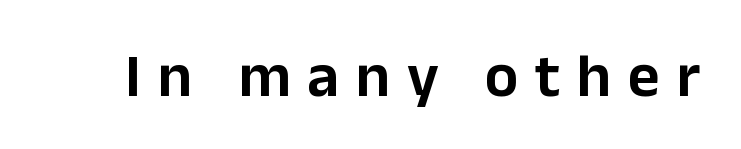
{"serif": "no", "italic": "no", "width": "normal", "stroke_contrast": "low", "x_height": "medium", "monospaced": "no", "underline": "no", "letter_spacing": "wide", "letter_spacing_em": 0.27, "glyph_px": 62}
